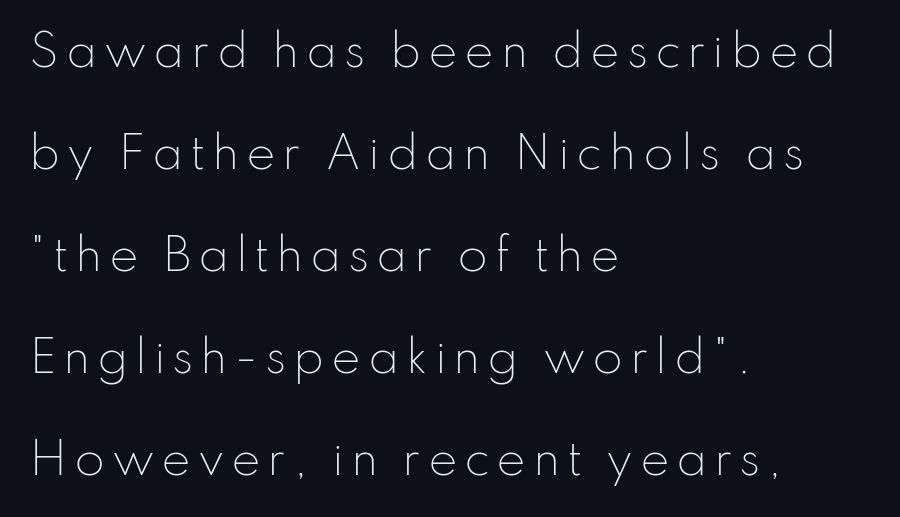
Q: Is the text bold? A: No.
Q: Is the text italic (slanted)? A: No, it is upright.
Q: Is the typeface a serif or a sans-serif typeface? A: Sans-serif.
Q: Is the text underlined? A: No.
Q: How is the paragraph aligned? A: Left-aligned.
Q: Is the spacing between lines tight, normal or loose? A: Loose.
Q: Width (condensed, normal, or wide)? A: Normal.
Q: Stroke contrast? A: Low.
Q: x-height? A: Small.
Q: Monospaced? A: No.
